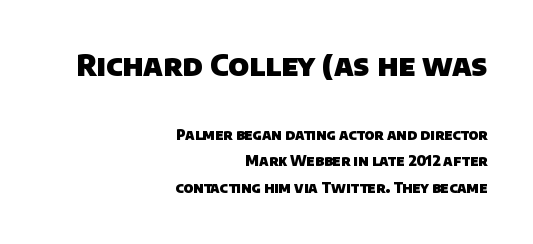
The image shows 29 px heavy sans-serif type; set right-aligned, loose line spacing (1.91x), normal letter spacing, not underlined; the first (top) block is 2.07x larger; low stroke contrast and a large x-height.
